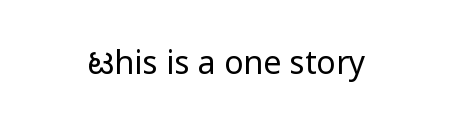
{"serif": "no", "italic": "no", "bold": "no", "weight": "regular", "width": "normal", "stroke_contrast": "low", "x_height": "medium", "monospaced": "no", "underline": "no", "letter_spacing": "normal", "letter_spacing_em": 0.0, "glyph_px": 32}
